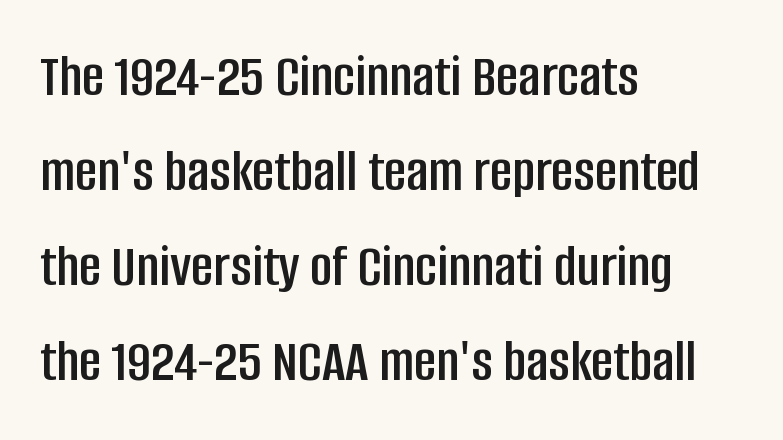
{"serif": "no", "italic": "no", "width": "condensed", "stroke_contrast": "low", "x_height": "large", "monospaced": "no", "underline": "no", "align": "left", "line_spacing": "normal", "line_spacing_ratio": 1.56, "letter_spacing": "normal", "letter_spacing_em": 0.0, "glyph_px": 61}
